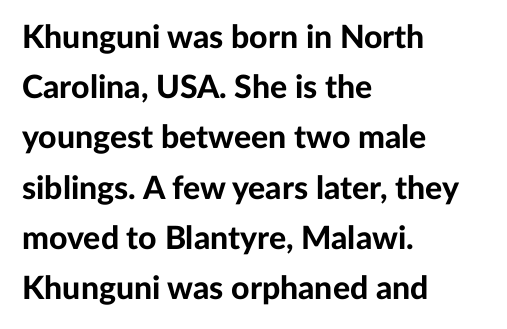
The image shows 32 px bold sans-serif type, upright; set left-aligned, normal line spacing (1.57x), normal letter spacing, not underlined; low stroke contrast and a medium x-height.
